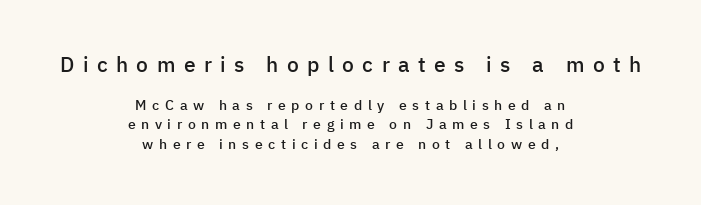
The image shows 21 px text type, upright; set centered, normal line spacing (1.39x), unusually wide letter spacing (+0.4 em), not underlined; the first (top) block is 1.5x larger.
